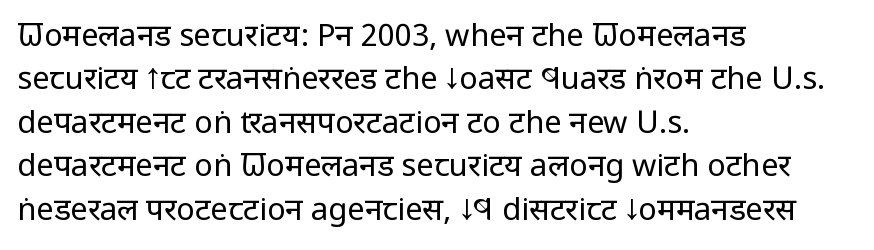
Q: Is the text bold? A: No.
Q: Is the text italic (slanted)? A: No, it is upright.
Q: Is the typeface a serif or a sans-serif typeface? A: Sans-serif.
Q: Is the text underlined? A: No.
Q: How is the paragraph aligned? A: Left-aligned.
Q: Is the spacing between letters normal or unusually wide? A: Normal.
Q: Is the spacing between lines tight, normal or loose? A: Normal.
Q: Width (condensed, normal, or wide)? A: Condensed.
Q: Stroke contrast? A: Low.
Q: x-height? A: Large.
Q: Monospaced? A: No.
